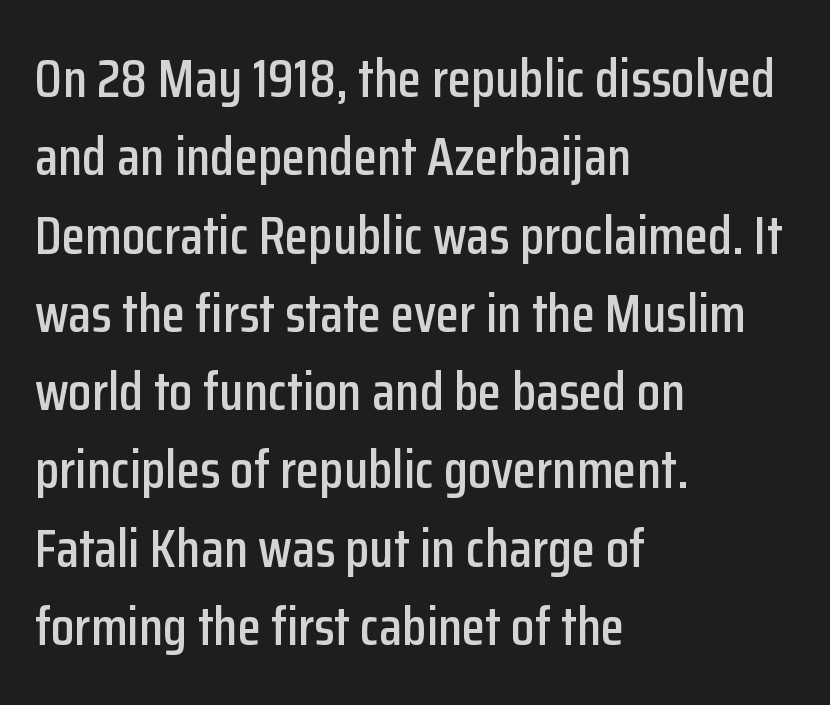
Q: Is the text italic (slanted)? A: No, it is upright.
Q: Is the typeface a serif or a sans-serif typeface? A: Sans-serif.
Q: Is the text underlined? A: No.
Q: How is the paragraph aligned? A: Left-aligned.
Q: Is the spacing between letters normal or unusually wide? A: Normal.
Q: Is the spacing between lines tight, normal or loose? A: Normal.
Q: Width (condensed, normal, or wide)? A: Condensed.
Q: Stroke contrast? A: Low.
Q: x-height? A: Medium.
Q: Monospaced? A: No.
